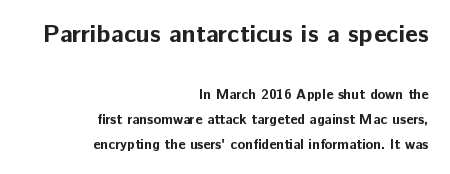
{"italic": "no", "bold": "yes", "underline": "no", "align": "right", "line_spacing_ratio": 1.79, "letter_spacing": "normal", "letter_spacing_em": 0.0, "larger_block": "first", "size_ratio": 1.79, "glyph_px": 25}
